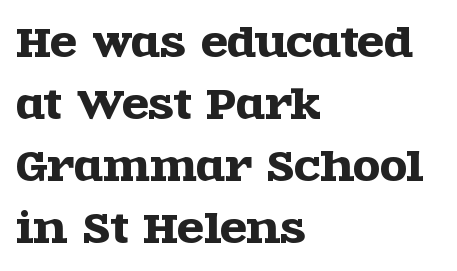
The image shows 39 px wide serif type, upright; set left-aligned, normal line spacing (1.59x), normal letter spacing, not underlined; a large x-height.
